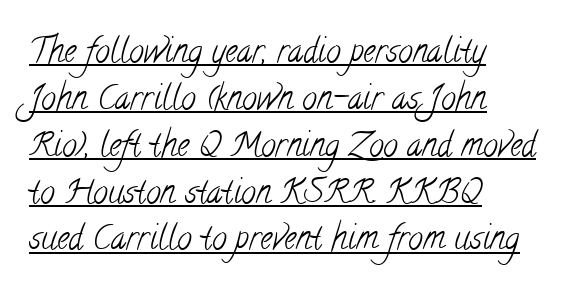
Short and long lines alike share a common starting point at left. Is this a heavy cut? Hardly; it is regular or lighter. Does extra space separate the letters? No, they use regular spacing. Every word sits above its own underline.
